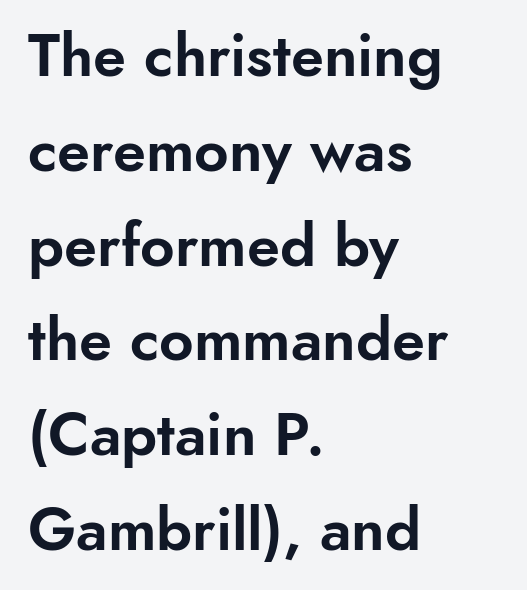
This rendering employs a face without finishing strokes, i.e., a sans-serif. Note the varied advance widths — an 'i' is clearly narrower than an 'm'. Between one letter and the next there's only the usual sliver of space. If you drew a line through each stem, it would be perfectly vertical. A student would call this left alignment; a typographer would say flush left, rag right. Each row of text sits above clean, open space.
